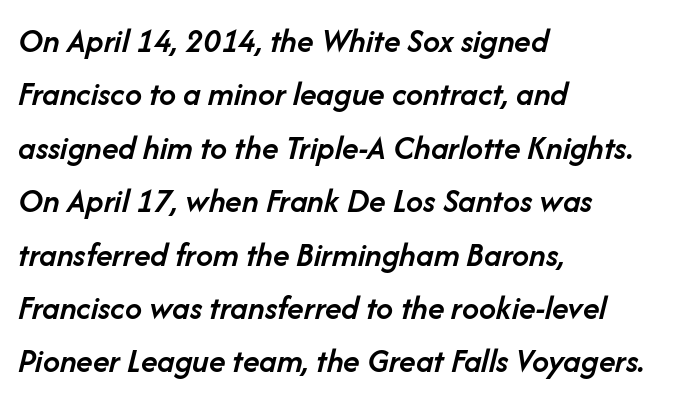
Q: Is the text bold? A: Semi-bold.
Q: Is the text italic (slanted)? A: Yes, it leans right by about 14 degrees.
Q: Is the text underlined? A: No.
Q: How is the paragraph aligned? A: Left-aligned.
Q: Is the spacing between letters normal or unusually wide? A: Normal.
Q: Is the spacing between lines tight, normal or loose? A: Normal.
Q: Width (condensed, normal, or wide)? A: Normal.
Q: Stroke contrast? A: Low.
Q: x-height? A: Medium.
Q: Monospaced? A: No.
